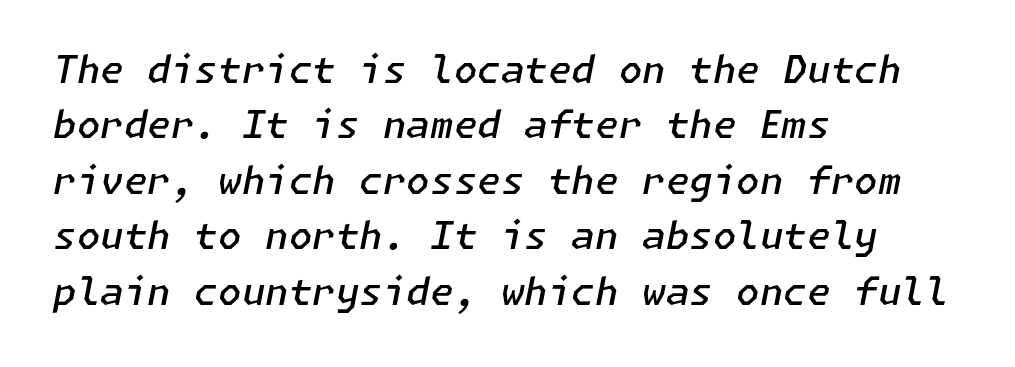
{"italic": "yes", "lean": "right", "slant_degrees": 11, "bold": "semi", "weight": "semibold", "width": "normal", "stroke_contrast": "low", "x_height": "medium", "underline": "no", "align": "left", "line_spacing": "normal", "line_spacing_ratio": 1.46, "letter_spacing": "normal", "letter_spacing_em": 0.0, "glyph_px": 38}
